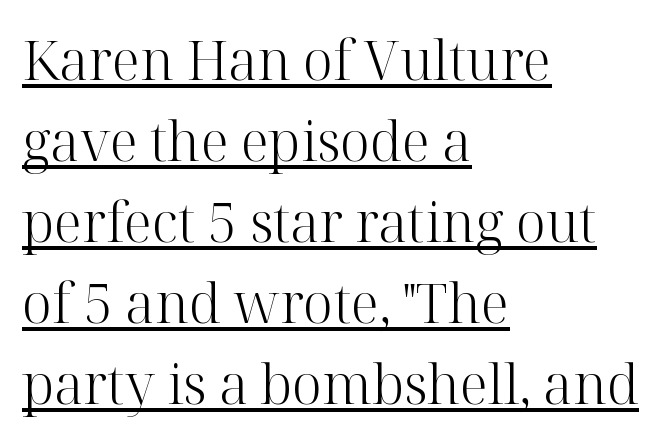
The image shows 54 px light serif type, upright; set left-aligned, normal line spacing (1.5x), normal letter spacing, underlined; high stroke contrast and a medium x-height.
